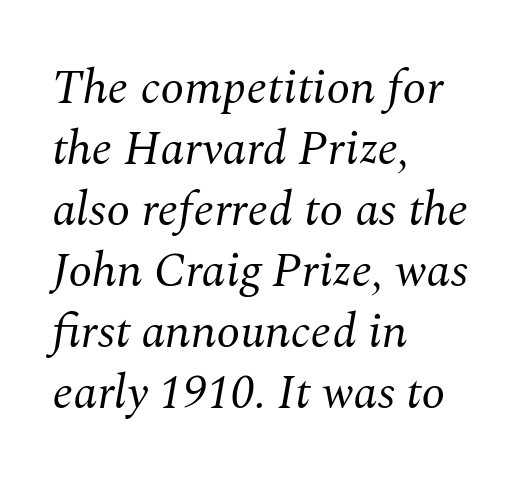
{"serif": "yes", "italic": "yes", "lean": "right", "slant_degrees": 10, "bold": "no", "weight": "regular", "width": "normal", "stroke_contrast": "medium", "x_height": "medium", "monospaced": "no", "underline": "no", "align": "left", "line_spacing": "normal", "line_spacing_ratio": 1.27, "letter_spacing": "normal", "letter_spacing_em": 0.0, "glyph_px": 48}
